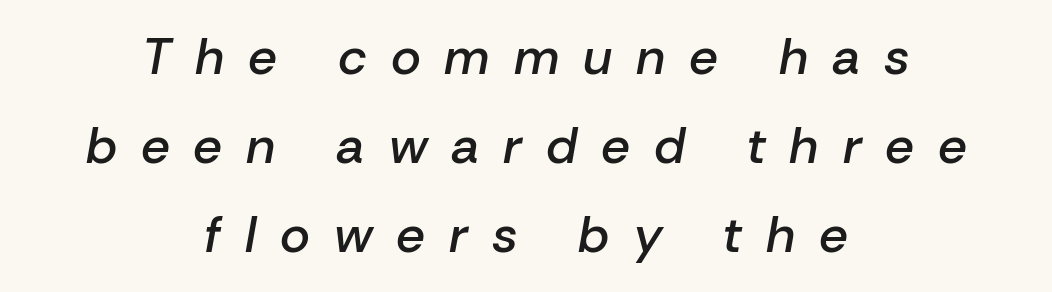
No word sits above an underline. The face used here is proportionally spaced, like ordinary book or web type. Line starts and ends both wander, symmetrically. Look at the stroke-to-counter ratio: somewhat heavy, a semibold. A typesetter would call this heavily tracked-out type.
